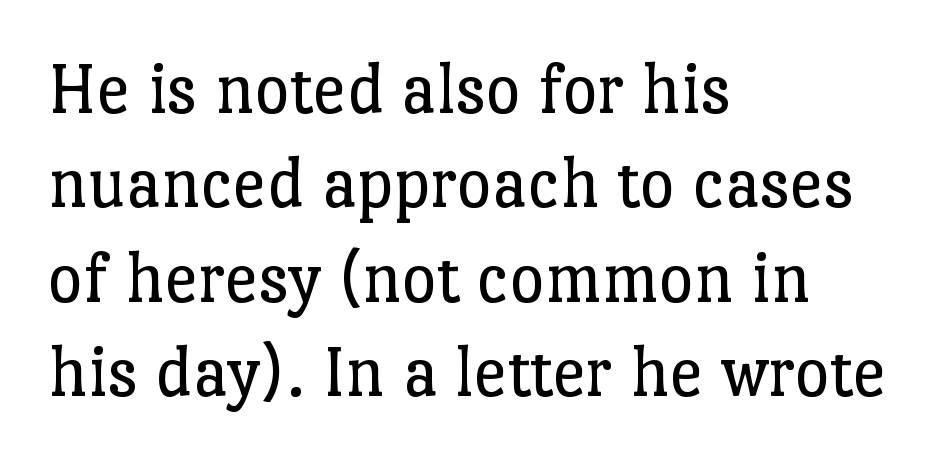
Q: Is the text bold? A: No.
Q: Is the text italic (slanted)? A: No, it is upright.
Q: Is the typeface a serif or a sans-serif typeface? A: Serif.
Q: Is the text underlined? A: No.
Q: How is the paragraph aligned? A: Left-aligned.
Q: Is the spacing between letters normal or unusually wide? A: Normal.
Q: Is the spacing between lines tight, normal or loose? A: Normal.
Q: Width (condensed, normal, or wide)? A: Normal.
Q: Stroke contrast? A: Low.
Q: x-height? A: Medium.
Q: Monospaced? A: No.
